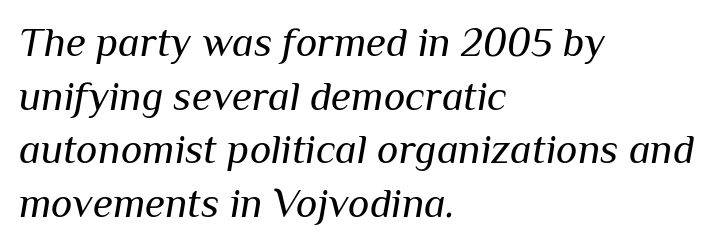
Quick note: interline space is typical. The letterforms sit at book weight or below. The lines in this sample share a left origin and differ only in where they stop. Rule under the text: the space is simply empty. Characters are canted at an angle relative to the baseline's perpendicular.
